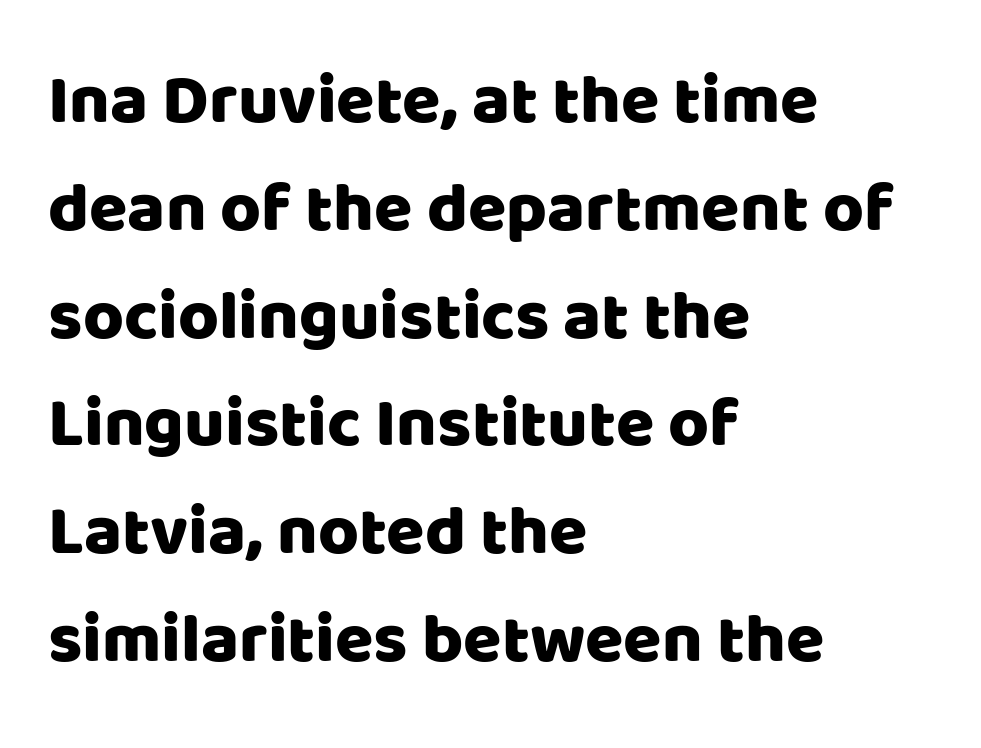
Q: Is the text italic (slanted)? A: No, it is upright.
Q: Is the typeface a serif or a sans-serif typeface? A: Sans-serif.
Q: Is the text underlined? A: No.
Q: How is the paragraph aligned? A: Left-aligned.
Q: Is the spacing between letters normal or unusually wide? A: Normal.
Q: Is the spacing between lines tight, normal or loose? A: Normal.
Q: Width (condensed, normal, or wide)? A: Normal.
Q: Stroke contrast? A: Low.
Q: x-height? A: Large.
Q: Monospaced? A: No.
